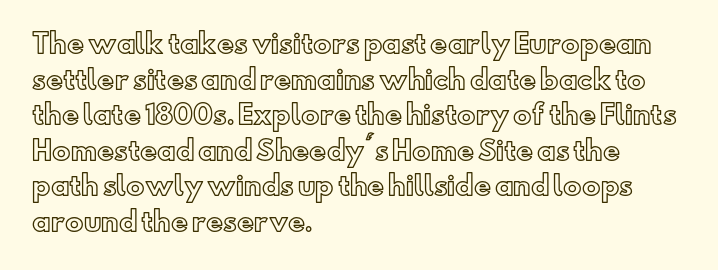
Q: Is the text italic (slanted)? A: No, it is upright.
Q: Is the text underlined? A: No.
Q: How is the paragraph aligned? A: Left-aligned.
Q: Is the spacing between letters normal or unusually wide? A: Normal.
Q: Is the spacing between lines tight, normal or loose? A: Normal.
